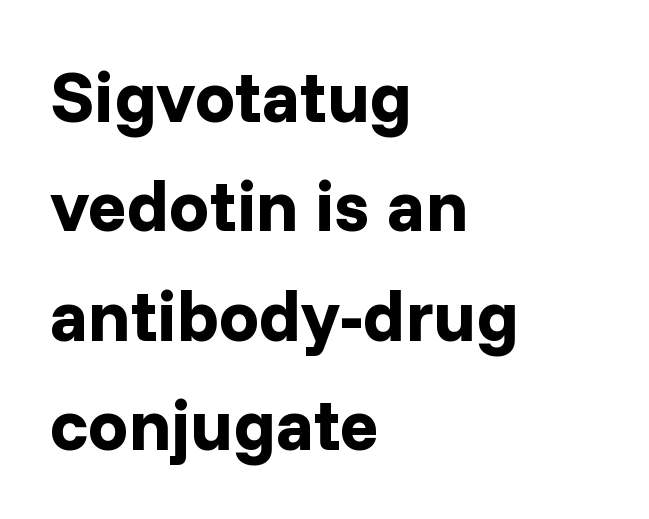
Q: Is the text bold? A: Yes.
Q: Is the text italic (slanted)? A: No, it is upright.
Q: Is the typeface a serif or a sans-serif typeface? A: Sans-serif.
Q: Is the text underlined? A: No.
Q: How is the paragraph aligned? A: Left-aligned.
Q: Is the spacing between letters normal or unusually wide? A: Normal.
Q: Is the spacing between lines tight, normal or loose? A: Normal.
Q: Width (condensed, normal, or wide)? A: Normal.
Q: Stroke contrast? A: Low.
Q: x-height? A: Medium.
Q: Monospaced? A: No.
